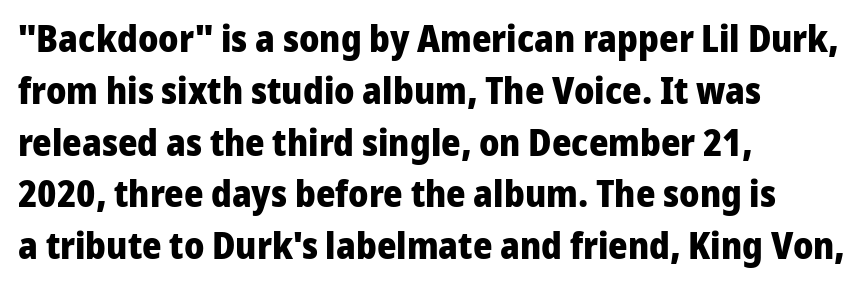
{"serif": "no", "italic": "no", "bold": "yes", "weight": "heavy", "width": "normal", "stroke_contrast": "low", "x_height": "medium", "monospaced": "no", "underline": "no", "align": "left", "line_spacing": "normal", "line_spacing_ratio": 1.4, "letter_spacing": "normal", "letter_spacing_em": 0.0, "glyph_px": 37}
